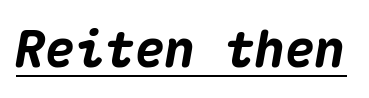
The image shows 50 px heavy type, italic (leaning right), monospaced; set normal letter spacing, underlined; medium stroke contrast and a medium x-height.
